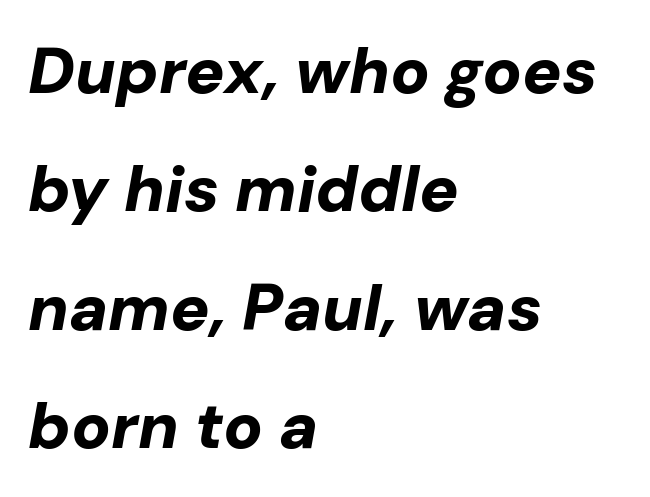
The image shows 65 px bold type, italic (leaning right); set left-aligned, line spacing 1.82x, normal letter spacing, not underlined; low stroke contrast and a medium x-height.
